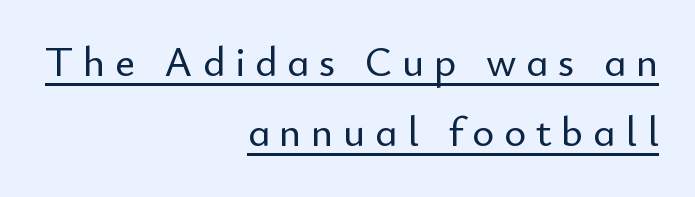
{"serif": "no", "italic": "no", "width": "normal", "stroke_contrast": "low", "x_height": "small", "monospaced": "no", "underline": "yes", "align": "right", "line_spacing": "normal", "line_spacing_ratio": 1.67, "letter_spacing": "wide", "letter_spacing_em": 0.23, "glyph_px": 42}
